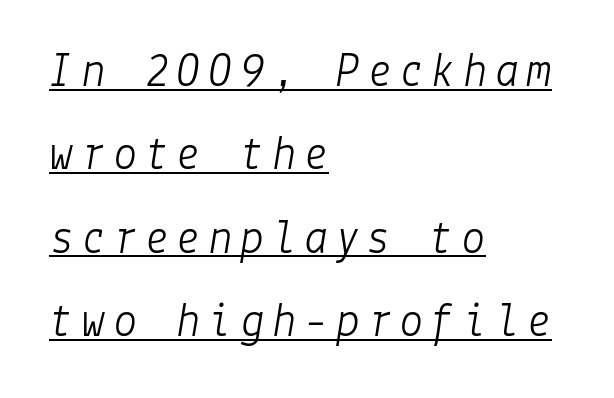
The image shows 49 px light type, italic (leaning right); set left-aligned, normal line spacing (1.7x), underlined; low stroke contrast and a medium x-height.
